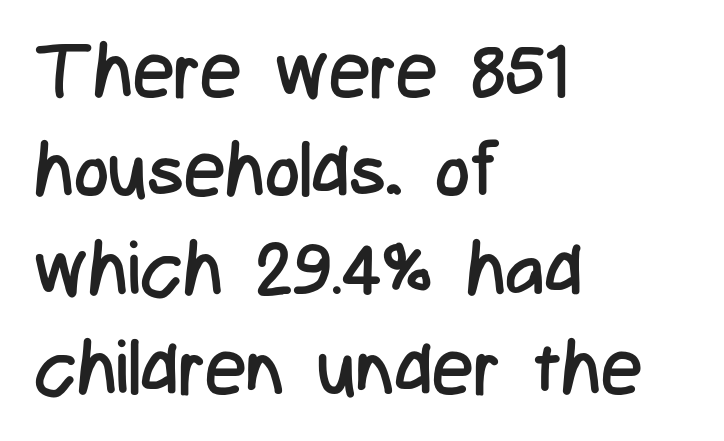
{"serif": "no", "italic": "no", "bold": "no", "weight": "regular", "width": "condensed", "stroke_contrast": "low", "x_height": "medium", "monospaced": "no", "underline": "no", "align": "left", "line_spacing": "normal", "line_spacing_ratio": 1.34, "letter_spacing": "normal", "letter_spacing_em": 0.0, "glyph_px": 74}
